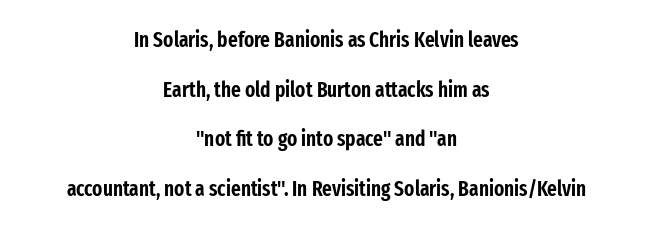
The image shows 21 px text type, upright; set centered, loose line spacing (2.36x), normal letter spacing, not underlined.
